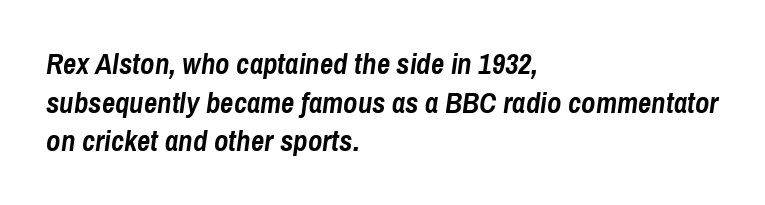
{"italic": "yes", "lean": "right", "slant_degrees": 8, "bold": "yes", "weight": "semibold", "width": "condensed", "stroke_contrast": "low", "x_height": "medium", "monospaced": "no", "underline": "no", "align": "left", "line_spacing": "normal", "line_spacing_ratio": 1.33, "letter_spacing": "normal", "letter_spacing_em": 0.0, "glyph_px": 29}
